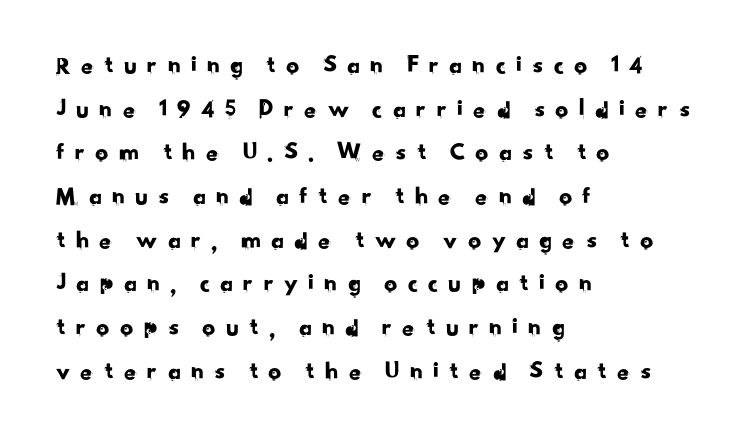
Q: Is the text underlined? A: No.
Q: How is the paragraph aligned? A: Left-aligned.
Q: Is the spacing between letters normal or unusually wide? A: Unusually wide.
Q: Is the spacing between lines tight, normal or loose? A: Normal.
